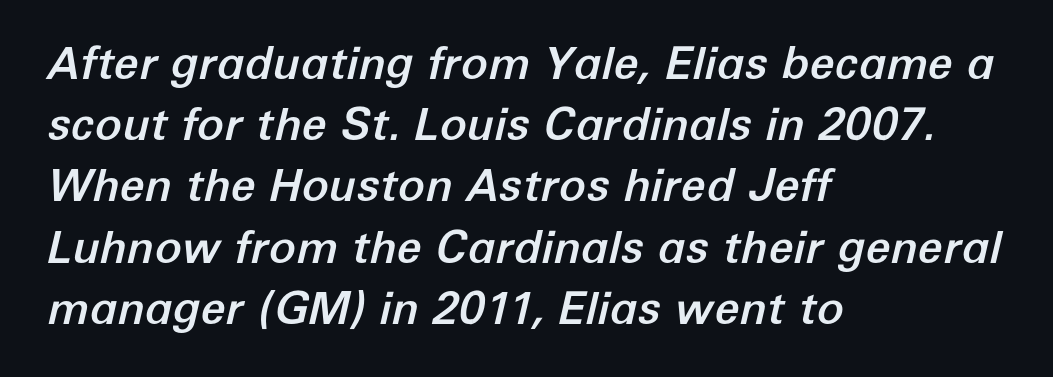
{"italic": "yes", "lean": "right", "slant_degrees": 12, "width": "normal", "stroke_contrast": "low", "x_height": "medium", "monospaced": "no", "underline": "no", "align": "left", "line_spacing": "normal", "line_spacing_ratio": 1.36, "letter_spacing": "normal", "letter_spacing_em": 0.0, "glyph_px": 45}
